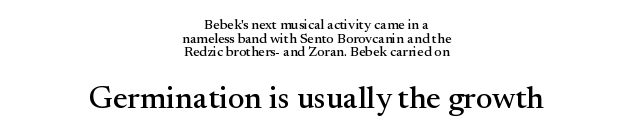
The image shows 32 px serif type, upright; set centered, tight line spacing (0.97x), normal letter spacing, not underlined; the second (bottom) block is 2.29x larger; medium stroke contrast and a small x-height.
